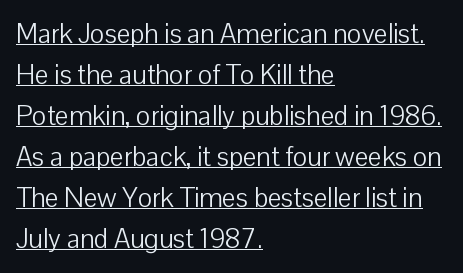
The image shows 27 px text type, upright; set left-aligned, normal line spacing (1.52x), normal letter spacing, underlined.
